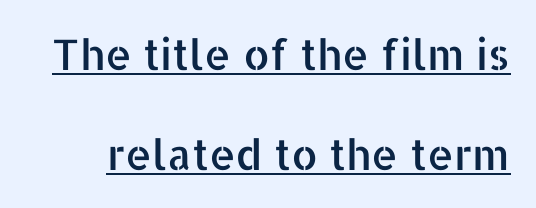
{"serif": "no", "italic": "no", "width": "normal", "stroke_contrast": "low", "x_height": "medium", "monospaced": "no", "underline": "yes", "line_spacing": "loose", "line_spacing_ratio": 2.39, "letter_spacing": "normal", "letter_spacing_em": 0.0, "glyph_px": 42}
